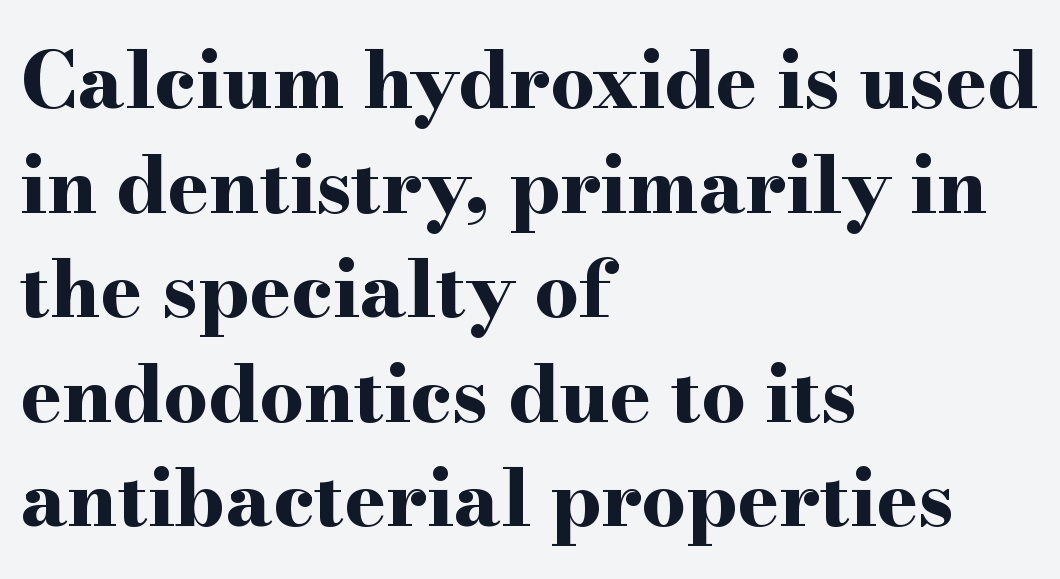
Q: Is the text bold? A: Yes.
Q: Is the text italic (slanted)? A: No, it is upright.
Q: Is the typeface a serif or a sans-serif typeface? A: Serif.
Q: Is the text underlined? A: No.
Q: How is the paragraph aligned? A: Left-aligned.
Q: Is the spacing between letters normal or unusually wide? A: Normal.
Q: Is the spacing between lines tight, normal or loose? A: Normal.
Q: Width (condensed, normal, or wide)? A: Wide.
Q: Stroke contrast? A: High.
Q: x-height? A: Small.
Q: Monospaced? A: No.
